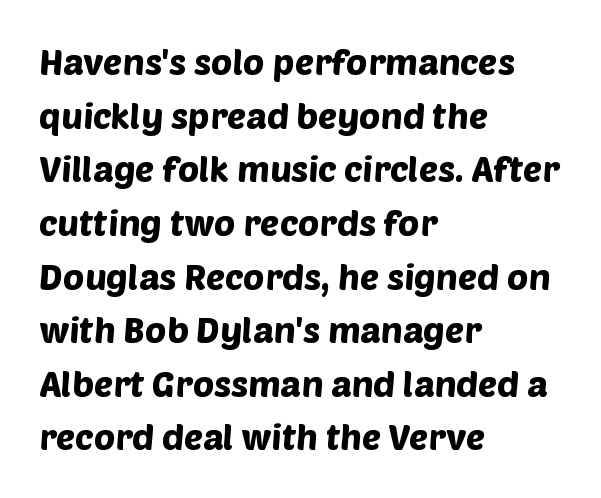
The image shows 36 px sans-serif type; set left-aligned, normal line spacing (1.49x), normal letter spacing, not underlined; low stroke contrast and a large x-height.
